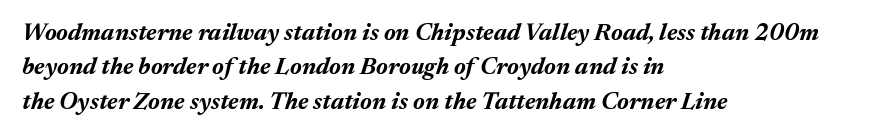
Unmarked baselines from the first word to the last. Vertically, the passage feels balanced, rows spaced as you'd expect. The rendering applies a slant to the glyphs. If you drew a ruler down the left edge, every line would touch it. Observe the ordinary spacing: letters are neighbours, not strangers. Weight: bold.
